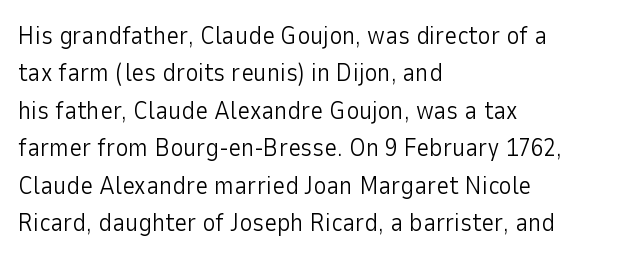
Q: Is the text bold? A: No.
Q: Is the text italic (slanted)? A: No, it is upright.
Q: Is the text underlined? A: No.
Q: How is the paragraph aligned? A: Left-aligned.
Q: Is the spacing between letters normal or unusually wide? A: Normal.
Q: Is the spacing between lines tight, normal or loose? A: Normal.
